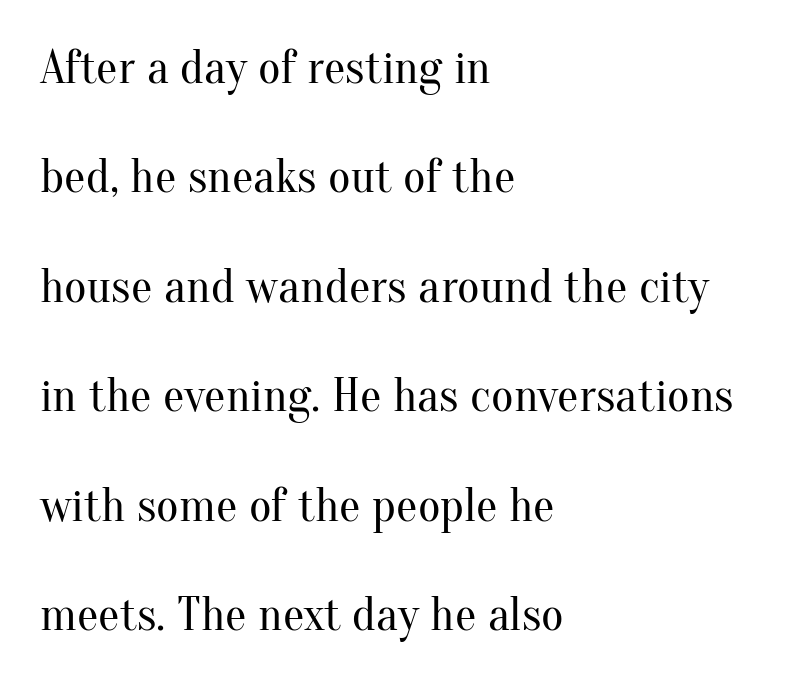
These lines are rendered in a variable-pitch font. The font sits on the lighter half of the weight spectrum, regular included. This sample uses an upright cut, with every glyph sitting square on the baseline. Short and long lines alike share a common starting point at left. This sample trades compactness for vertical openness between lines. Just letters on the line, the space beneath them empty.
